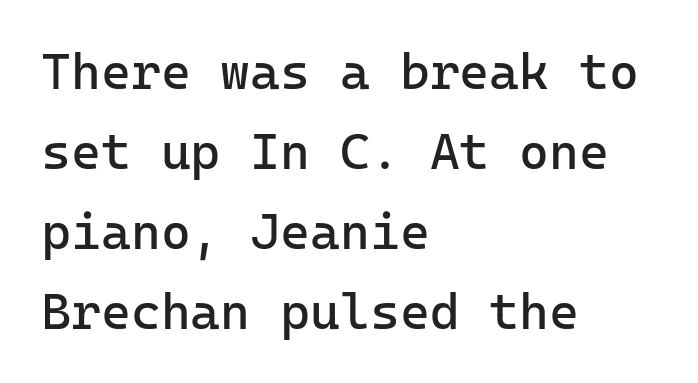
Q: Is the text bold? A: No.
Q: Is the text italic (slanted)? A: No, it is upright.
Q: Is the typeface a serif or a sans-serif typeface? A: Sans-serif.
Q: Is the text underlined? A: No.
Q: How is the paragraph aligned? A: Left-aligned.
Q: Is the spacing between letters normal or unusually wide? A: Normal.
Q: Is the spacing between lines tight, normal or loose? A: Normal.
Q: Width (condensed, normal, or wide)? A: Normal.
Q: Stroke contrast? A: Low.
Q: x-height? A: Medium.
Q: Monospaced? A: Yes.
